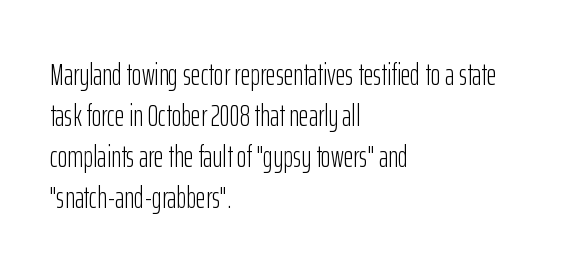
Q: Is the text bold? A: No.
Q: Is the text italic (slanted)? A: No, it is upright.
Q: Is the typeface a serif or a sans-serif typeface? A: Sans-serif.
Q: Is the text underlined? A: No.
Q: How is the paragraph aligned? A: Left-aligned.
Q: Is the spacing between letters normal or unusually wide? A: Normal.
Q: Is the spacing between lines tight, normal or loose? A: Normal.
Q: Width (condensed, normal, or wide)? A: Condensed.
Q: Stroke contrast? A: Low.
Q: x-height? A: Medium.
Q: Monospaced? A: No.
